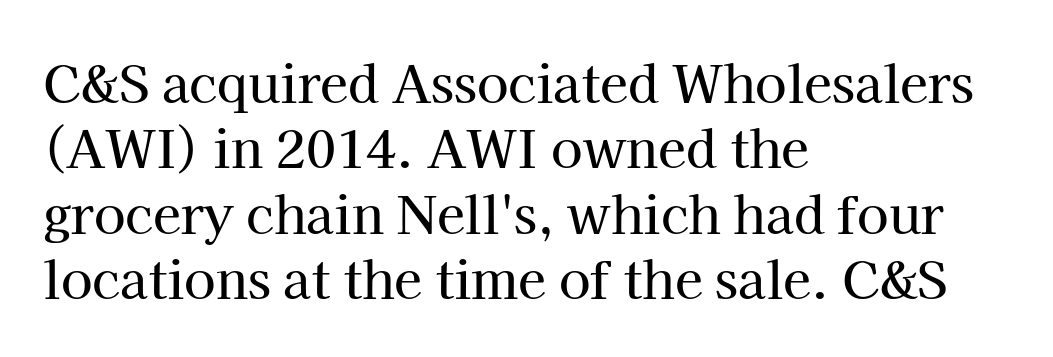
What's the leading like? Ordinary, nothing unusual. Reading down the block, your eye returns to a fixed left position each line. The specimen reads as upright at a glance. Letterform terminals end in serifs throughout the passage.
